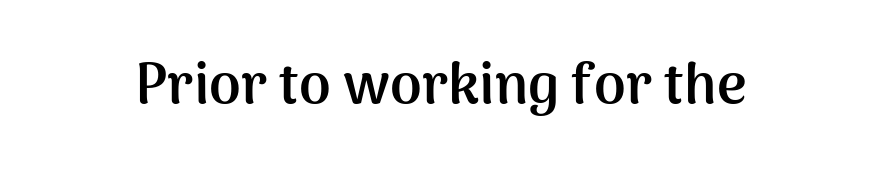
Q: Is the text bold? A: Yes.
Q: Is the text italic (slanted)? A: No, it is upright.
Q: Is the typeface a serif or a sans-serif typeface? A: Sans-serif.
Q: Is the text underlined? A: No.
Q: Is the spacing between letters normal or unusually wide? A: Normal.
Q: Width (condensed, normal, or wide)? A: Normal.
Q: Stroke contrast? A: Medium.
Q: x-height? A: Medium.
Q: Monospaced? A: No.
